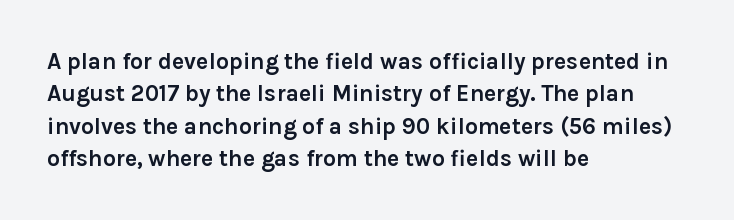
{"italic": "no", "bold": "yes", "underline": "no", "align": "left", "line_spacing": "normal", "line_spacing_ratio": 1.41, "letter_spacing": "normal", "letter_spacing_em": 0.0, "glyph_px": 23}
